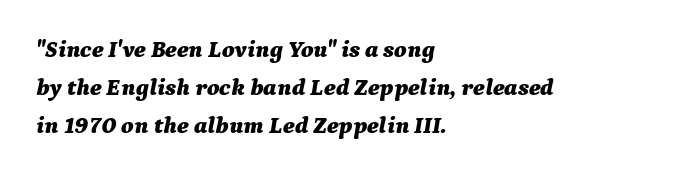
Q: Is the text bold? A: Yes.
Q: Is the text italic (slanted)? A: Yes, it leans right by about 9 degrees.
Q: Is the text underlined? A: No.
Q: How is the paragraph aligned? A: Left-aligned.
Q: Is the spacing between letters normal or unusually wide? A: Normal.
Q: Is the spacing between lines tight, normal or loose? A: Normal.
